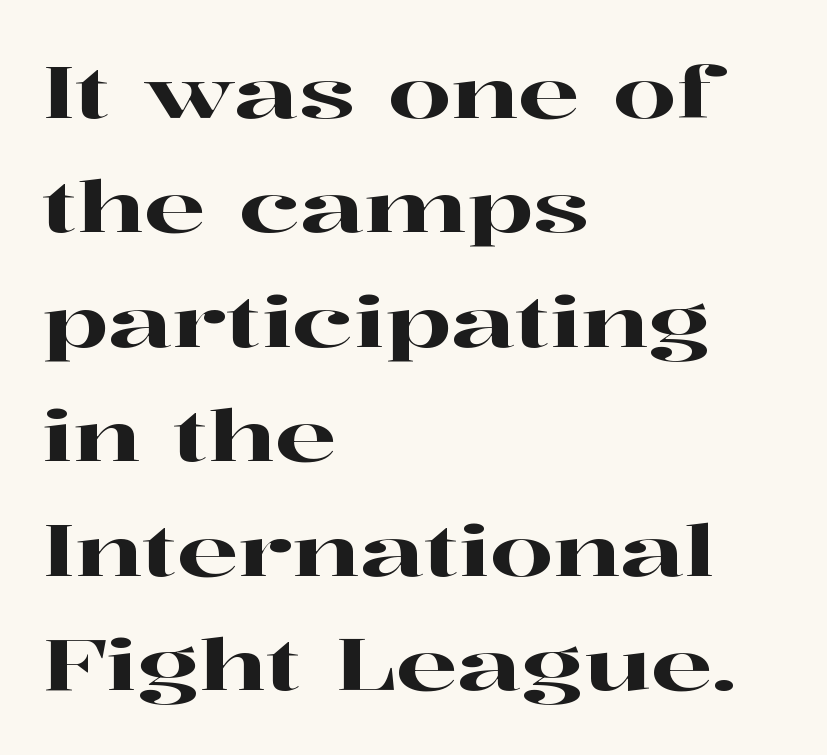
The rendering uses a moderate line-height, typical for paragraphs. Between one letter and the next there's only the usual sliver of space. Each letter keeps its own natural width here, so spacing adapts to shape. Serif or sans? Serif — the stroke terminals have little feet. Beneath every word, the page is bare.
